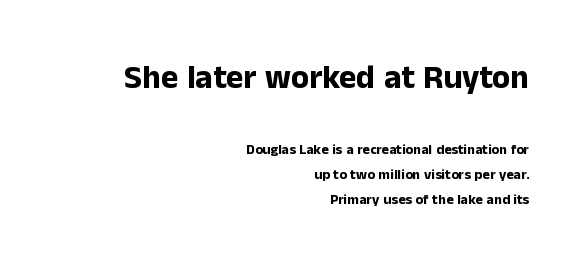
{"serif": "no", "italic": "no", "bold": "yes", "weight": "bold", "width": "normal", "stroke_contrast": "low", "x_height": "medium", "monospaced": "no", "underline": "no", "align": "right", "line_spacing_ratio": 1.78, "letter_spacing": "normal", "letter_spacing_em": 0.0, "larger_block": "first", "size_ratio": 2.36, "glyph_px": 33}
